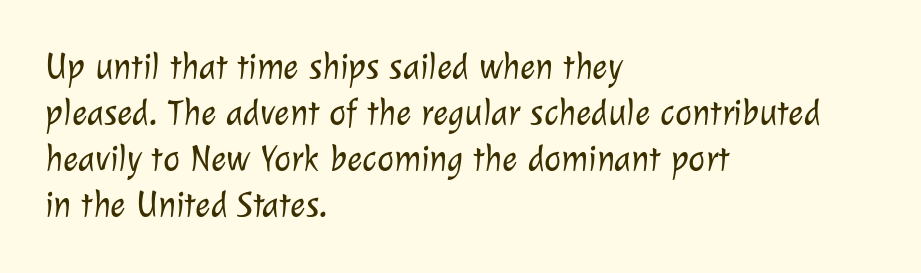
The image shows 36 px light sans-serif type; set left-aligned, normal line spacing (1.28x), normal letter spacing, not underlined; low stroke contrast and a medium x-height.
